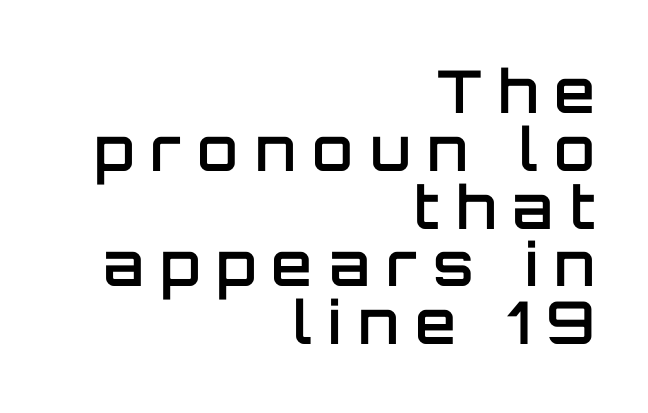
Q: Is the text bold? A: Semi-bold.
Q: Is the text italic (slanted)? A: No, it is upright.
Q: Is the typeface a serif or a sans-serif typeface? A: Sans-serif.
Q: Is the text underlined? A: No.
Q: How is the paragraph aligned? A: Right-aligned.
Q: Is the spacing between letters normal or unusually wide? A: Unusually wide.
Q: Is the spacing between lines tight, normal or loose? A: Tight.
Q: Width (condensed, normal, or wide)? A: Normal.
Q: Stroke contrast? A: Low.
Q: x-height? A: Large.
Q: Monospaced? A: No.
